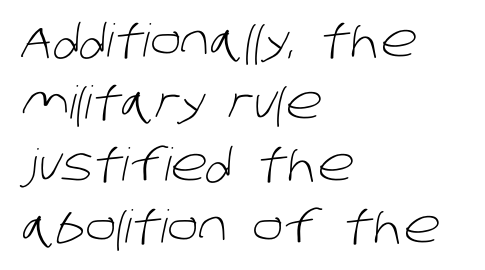
The image shows 45 px light sans-serif type; set left-aligned, normal line spacing (1.38x), normal letter spacing, not underlined; low stroke contrast and a large x-height.
